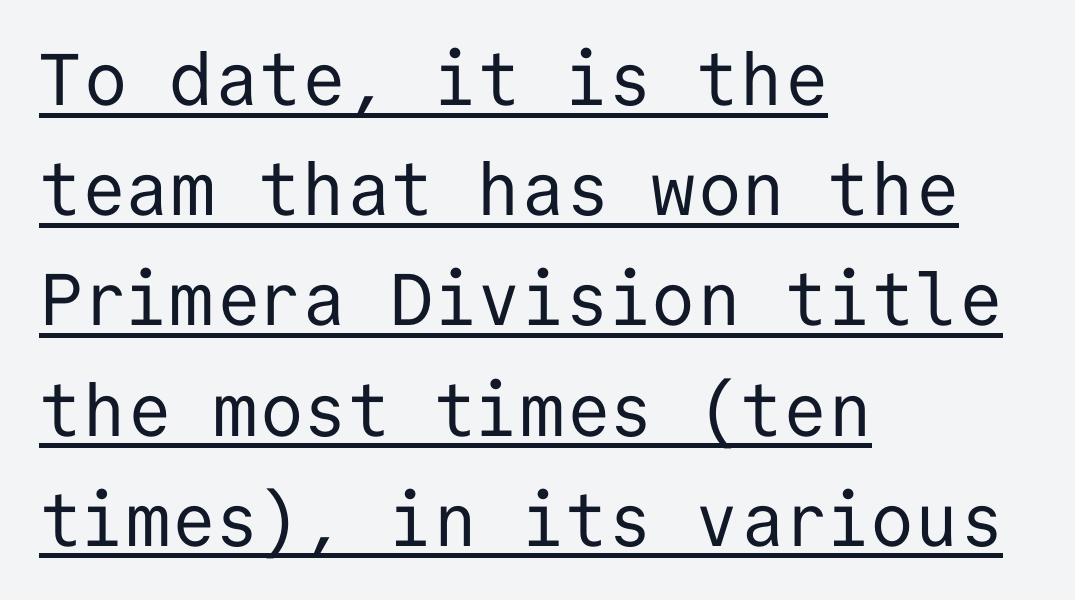
{"serif": "no", "italic": "no", "bold": "no", "weight": "regular", "width": "normal", "stroke_contrast": "low", "x_height": "medium", "monospaced": "yes", "underline": "yes", "align": "left", "line_spacing": "normal", "line_spacing_ratio": 1.51, "letter_spacing": "normal", "letter_spacing_em": 0.0, "glyph_px": 73}
